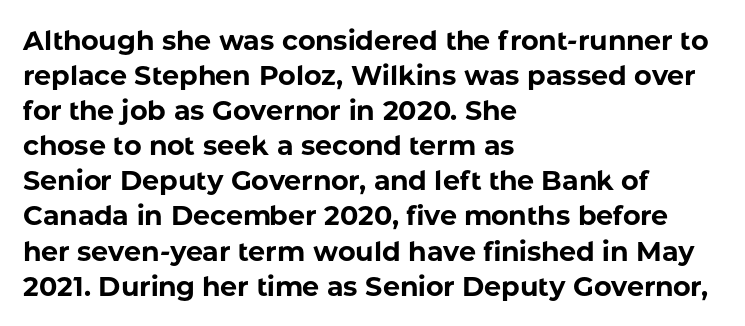
The image shows 27 px bold type, upright; set left-aligned, normal line spacing (1.3x), normal letter spacing, not underlined.
